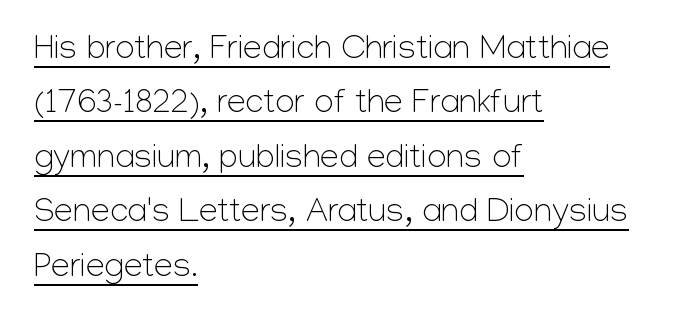
{"serif": "no", "italic": "no", "bold": "no", "weight": "light", "width": "normal", "stroke_contrast": "low", "x_height": "medium", "monospaced": "no", "underline": "yes", "align": "left", "line_spacing": "normal", "line_spacing_ratio": 1.6, "letter_spacing": "normal", "letter_spacing_em": 0.0, "glyph_px": 34}
